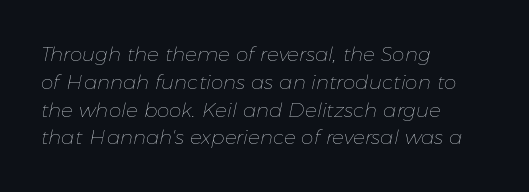
{"italic": "yes", "lean": "right", "slant_degrees": 11, "bold": "no", "underline": "no", "align": "left", "line_spacing": "normal", "line_spacing_ratio": 1.39, "letter_spacing": "normal", "letter_spacing_em": 0.0, "glyph_px": 20}
